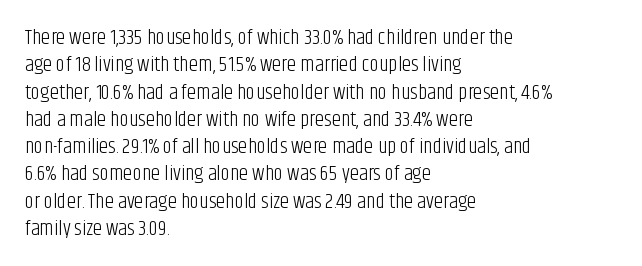
Reading down the block, your eye returns to a fixed left position each line. The weight tops out at a normal text grade. Interline gaps are of average width in this sample. The letters sit at their default tracking, neither squeezed nor spread.
